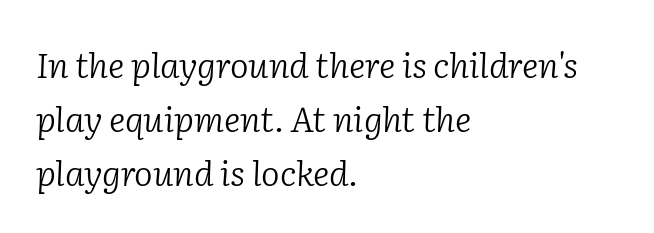
The image shows 35 px light serif type, italic (leaning right); set left-aligned, normal line spacing (1.54x), normal letter spacing, not underlined; low stroke contrast and a medium x-height.
